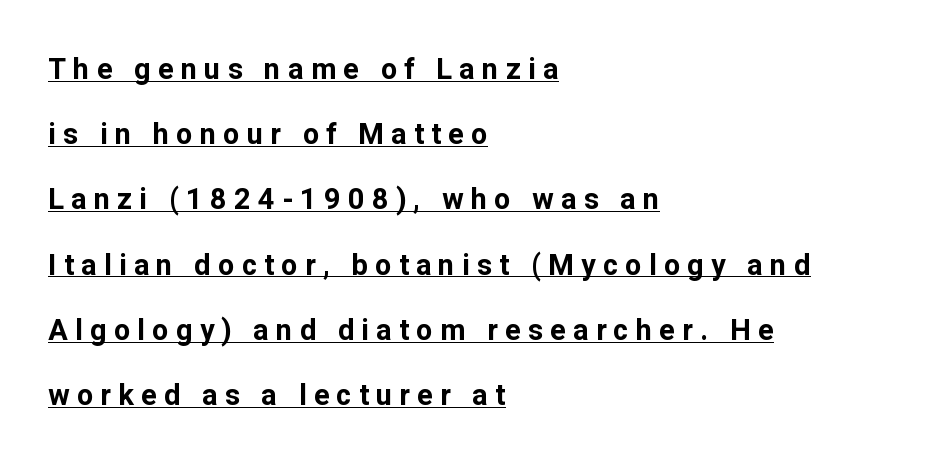
{"serif": "no", "italic": "no", "bold": "yes", "weight": "bold", "width": "normal", "stroke_contrast": "low", "x_height": "medium", "monospaced": "no", "underline": "yes", "align": "left", "line_spacing": "loose", "line_spacing_ratio": 2.25, "letter_spacing": "wide", "letter_spacing_em": 0.25, "glyph_px": 29}
